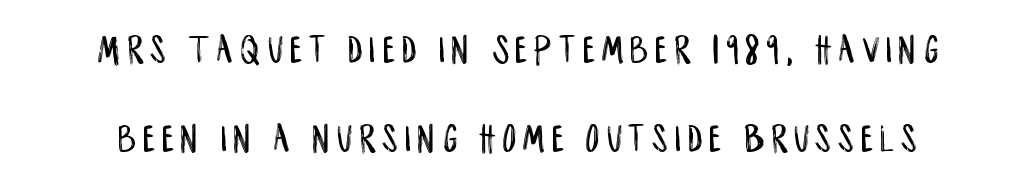
Q: Is the text italic (slanted)? A: No, it is upright.
Q: Is the typeface a serif or a sans-serif typeface? A: Sans-serif.
Q: Is the text underlined? A: No.
Q: Is the spacing between lines tight, normal or loose? A: Loose.
Q: Width (condensed, normal, or wide)? A: Condensed.
Q: Stroke contrast? A: Low.
Q: x-height? A: Large.
Q: Monospaced? A: No.
